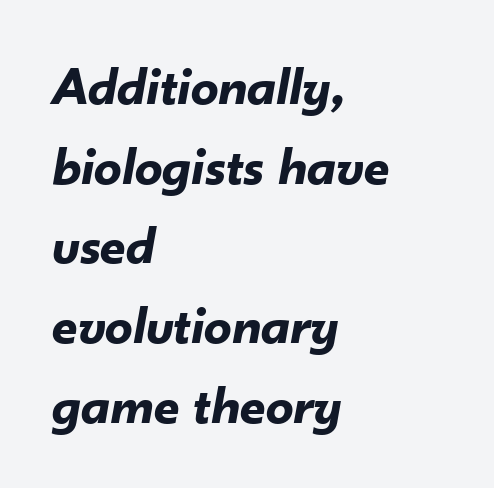
Q: Is the text bold? A: Yes.
Q: Is the text italic (slanted)? A: Yes, it leans right by about 10 degrees.
Q: Is the text underlined? A: No.
Q: How is the paragraph aligned? A: Left-aligned.
Q: Is the spacing between letters normal or unusually wide? A: Normal.
Q: Is the spacing between lines tight, normal or loose? A: Normal.
Q: Width (condensed, normal, or wide)? A: Normal.
Q: Stroke contrast? A: Low.
Q: x-height? A: Small.
Q: Monospaced? A: No.
